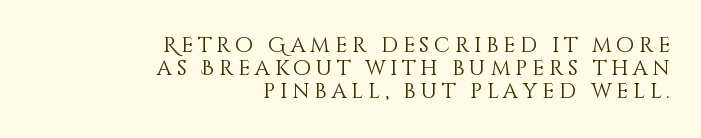
{"italic": "no", "bold": "no", "underline": "no", "align": "right", "line_spacing": "tight", "line_spacing_ratio": 1.1, "letter_spacing": "wide", "letter_spacing_em": 0.23, "glyph_px": 21}
